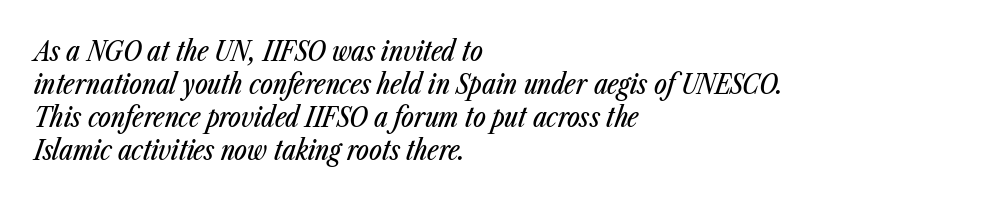
This sample is left-justified, so line endings fall wherever the words run out. Compared with ordinary roman type, these characters are visibly tilted. Descenders are the only things crossing below the line. How are the letters spaced? Ordinarily, with no added tracking.
